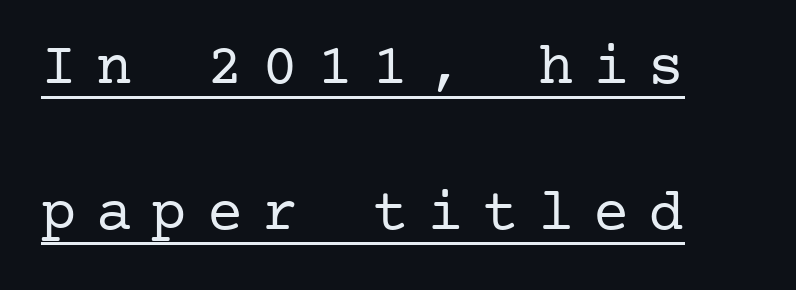
The typography opts for an upright posture over an oblique one. A typesetter would call this leading open, well beyond the default. Heaviness? Minimal to ordinary, like unemphasized prose. The letters carry serifs — small finishing strokes at the ends of their stems. The rendering inserts visible extra space after every character.
